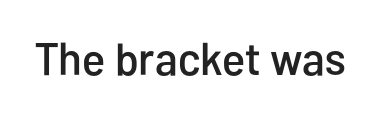
The image shows 46 px condensed sans-serif type, upright; set normal letter spacing, not underlined; low stroke contrast and a medium x-height.
